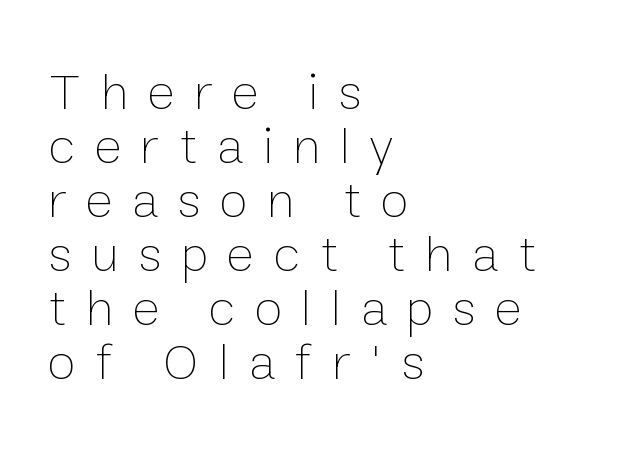
Baseline-to-baseline distance is barely more than the letter height. Lines of text with bare space underneath. These lines were composed using upright roman letters. The paragraph shown leans on its left margin.
